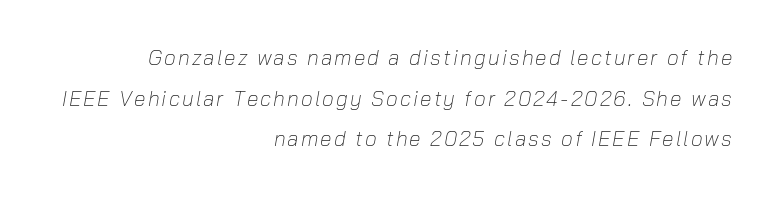
Q: Is the text bold? A: No.
Q: Is the text italic (slanted)? A: Yes, it leans right by about 10 degrees.
Q: Is the text underlined? A: No.
Q: How is the paragraph aligned? A: Right-aligned.
Q: Is the spacing between lines tight, normal or loose? A: Loose.
